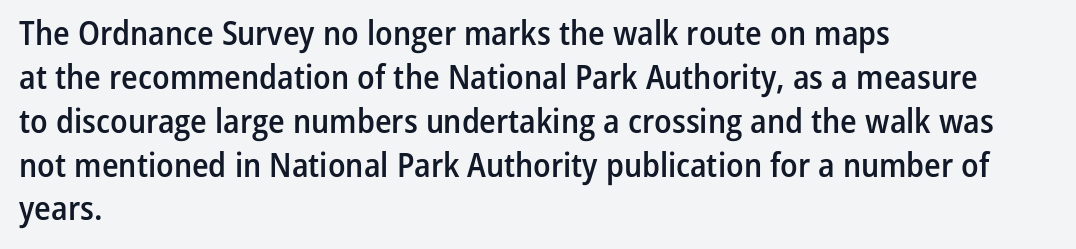
{"serif": "no", "italic": "no", "bold": "semi", "weight": "semibold", "width": "condensed", "stroke_contrast": "low", "x_height": "medium", "monospaced": "no", "underline": "no", "align": "left", "line_spacing": "normal", "line_spacing_ratio": 1.29, "letter_spacing": "normal", "letter_spacing_em": 0.0, "glyph_px": 34}
